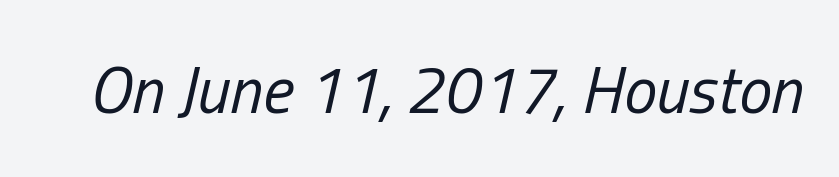
Bare-footed words on every line. An italicized treatment has been applied to the whole sample. Letters have the restrained weight of plain body copy at most. Varying glyph widths throughout — classic text-font behaviour. Letter spacing: default.
